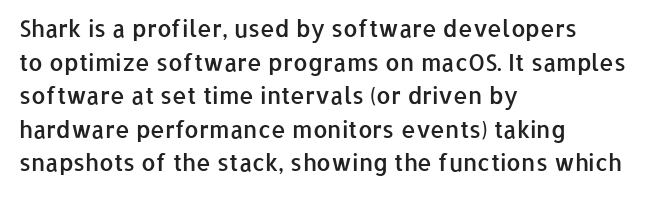
Is there any slant? The stems are plumb. Decoration check: the copy has no underline. Nothing unusual about the tracking: characters are spaced as the font intends. What weight is shown? A semibold, between regular and bold. The setting favours the left margin, as ordinary paragraphs usually do.
